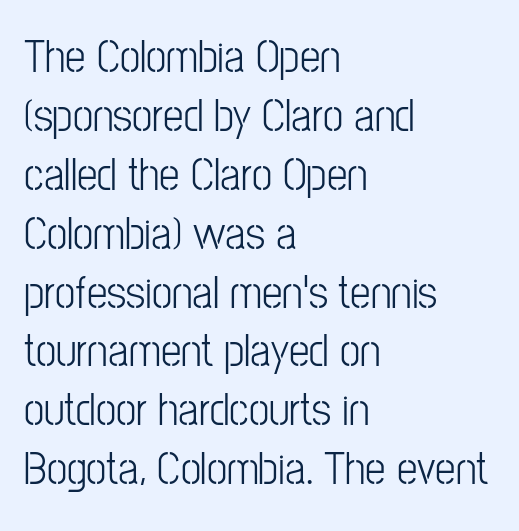
Beneath every word, the page is bare. Is the block centered? No — it sits flush against the left margin. Here the designer chose a conventional face with non-uniform glyph widths. The lettering stays uniformly vertical, giving the passage a roman look. There is no visible air inserted between adjacent glyphs.
